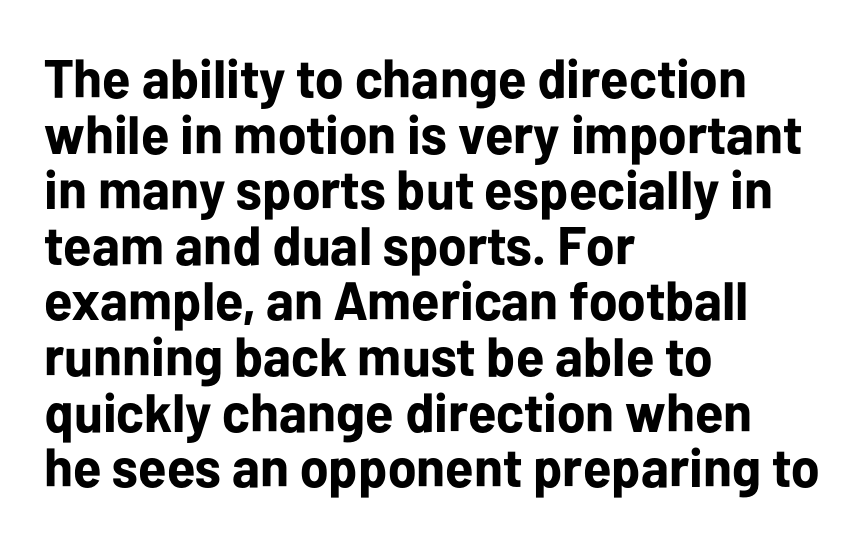
This rendering leaves character spacing at its baseline value. Left-aligned paragraph, ragged on the right. Descender tails drop into unmarked territory. Strokes here are thick enough to call this a true bold. Varying glyph widths throughout — classic text-font behaviour. Is there any slant? The stems are plumb.
